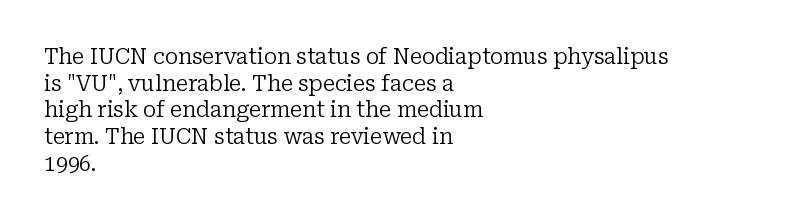
The image shows 21 px text type, upright; set left-aligned, normal line spacing (1.27x), normal letter spacing, not underlined.
